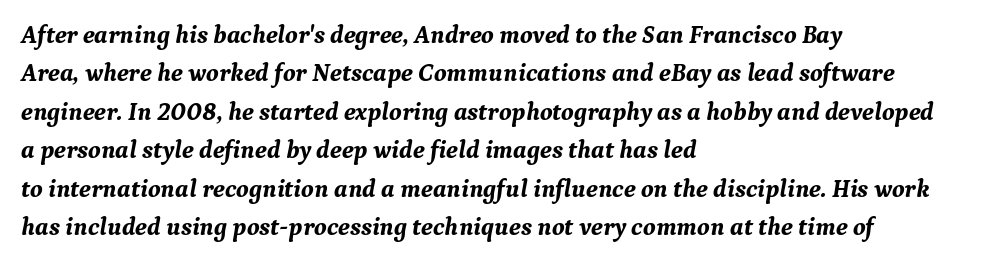
The whole block is typeset with a tilt. A dark, heavy texture on the line: the type is bold. Lines of text with bare space underneath. Short note: letters normally spaced.
